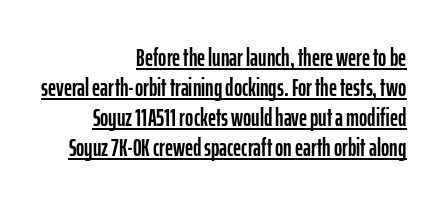
The image shows 25 px text type, upright; set right-aligned, line spacing 1.2x, normal letter spacing, underlined.
